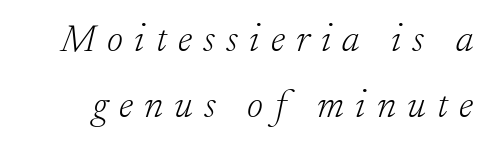
The image shows 39 px light serif type, italic (leaning right); set normal line spacing (1.7x), unusually wide letter spacing (+0.29 em), not underlined; low stroke contrast and a small x-height.
